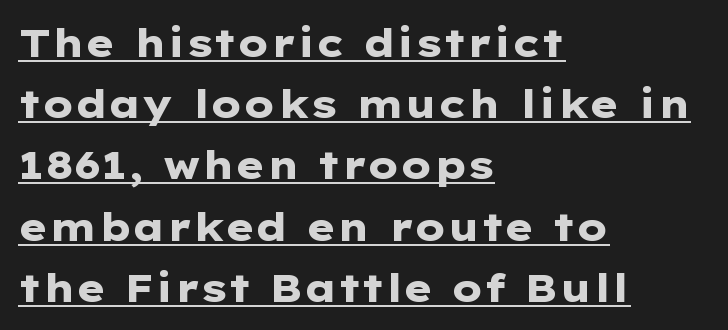
Tall strokes in this sample are plumb rather than angled. Grotesque or geometric, the face here clearly has no serifs. Does the copy run flush right? No — it runs flush left. Short note: letters normally spaced.
